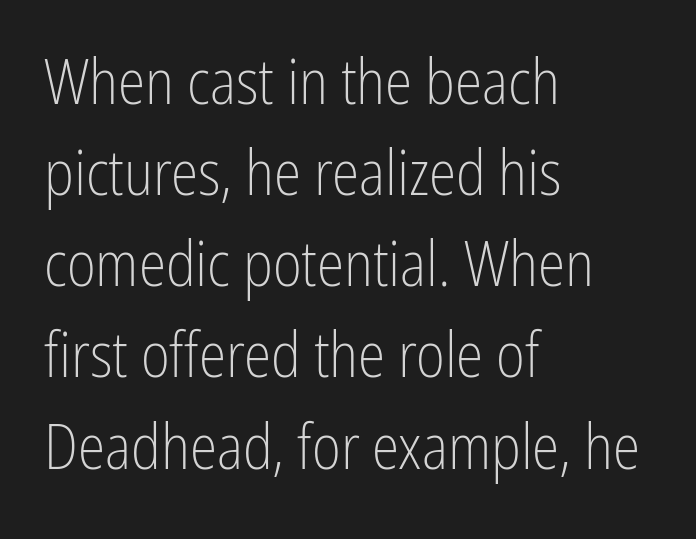
The image shows 62 px light, condensed sans-serif type, upright; set left-aligned, normal line spacing (1.47x), normal letter spacing, not underlined; low stroke contrast and a medium x-height.
